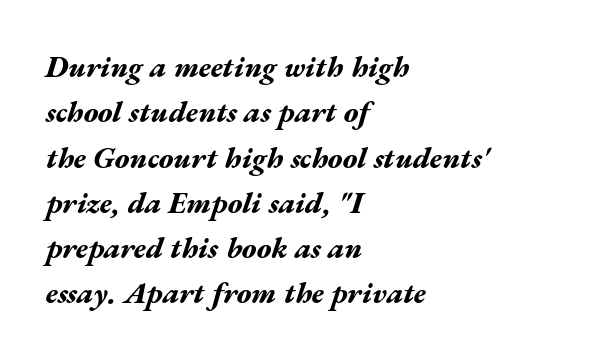
{"italic": "yes", "lean": "right", "slant_degrees": 17, "bold": "yes", "weight": "bold", "width": "wide", "stroke_contrast": "medium", "x_height": "medium", "monospaced": "no", "underline": "no", "align": "left", "line_spacing": "normal", "line_spacing_ratio": 1.51, "letter_spacing": "normal", "letter_spacing_em": 0.0, "glyph_px": 30}
